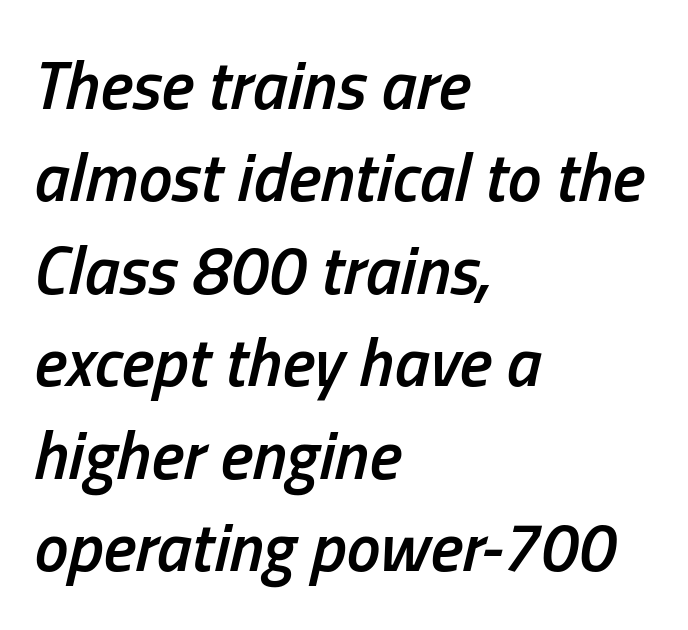
Q: Is the text bold? A: Semi-bold.
Q: Is the text italic (slanted)? A: Yes, it leans right by about 13 degrees.
Q: Is the text underlined? A: No.
Q: How is the paragraph aligned? A: Left-aligned.
Q: Is the spacing between letters normal or unusually wide? A: Normal.
Q: Is the spacing between lines tight, normal or loose? A: Normal.
Q: Width (condensed, normal, or wide)? A: Condensed.
Q: Stroke contrast? A: Low.
Q: x-height? A: Medium.
Q: Monospaced? A: No.
